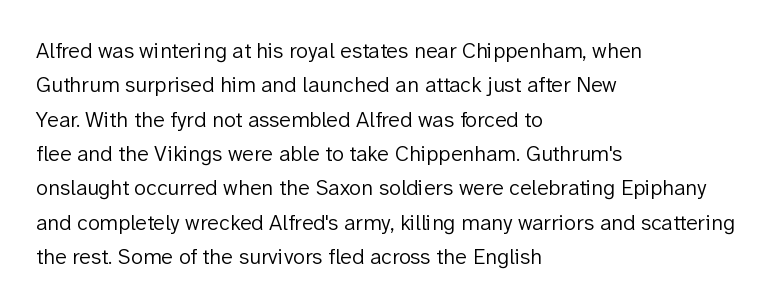
Q: Is the text bold? A: No.
Q: Is the text italic (slanted)? A: No, it is upright.
Q: Is the text underlined? A: No.
Q: How is the paragraph aligned? A: Left-aligned.
Q: Is the spacing between letters normal or unusually wide? A: Normal.
Q: Is the spacing between lines tight, normal or loose? A: Normal.
